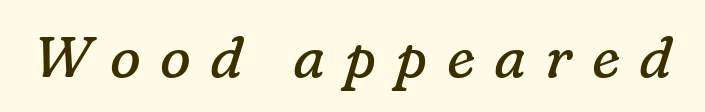
{"serif": "yes", "italic": "yes", "lean": "right", "slant_degrees": 16, "bold": "no", "weight": "regular", "width": "normal", "stroke_contrast": "low", "x_height": "medium", "monospaced": "no", "underline": "no", "letter_spacing": "wide", "letter_spacing_em": 0.33, "glyph_px": 58}
